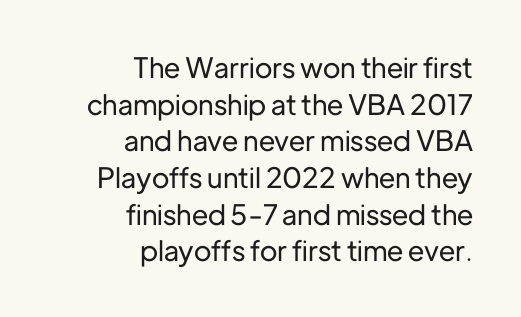
{"serif": "no", "italic": "no", "width": "normal", "stroke_contrast": "low", "x_height": "medium", "monospaced": "no", "underline": "no", "align": "right", "line_spacing": "normal", "line_spacing_ratio": 1.31, "letter_spacing": "normal", "letter_spacing_em": 0.0, "glyph_px": 28}
